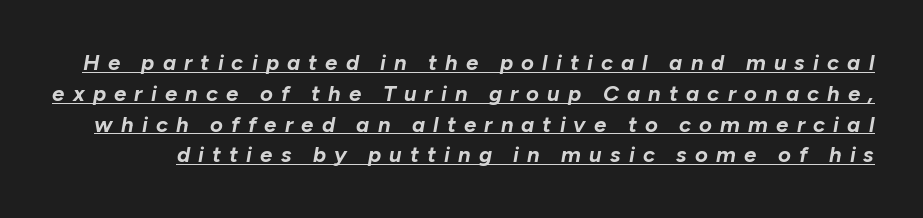
Q: Is the text bold? A: Yes.
Q: Is the text italic (slanted)? A: Yes, it leans right by about 10 degrees.
Q: Is the text underlined? A: Yes.
Q: Is the spacing between letters normal or unusually wide? A: Unusually wide.
Q: Is the spacing between lines tight, normal or loose? A: Normal.
